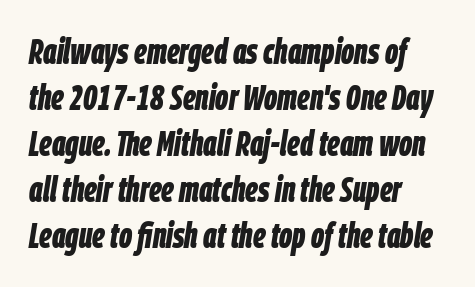
{"italic": "yes", "lean": "right", "slant_degrees": 9, "bold": "yes", "weight": "bold", "width": "condensed", "stroke_contrast": "low", "x_height": "large", "monospaced": "no", "underline": "no", "align": "left", "line_spacing": "normal", "line_spacing_ratio": 1.28, "letter_spacing": "normal", "letter_spacing_em": 0.0, "glyph_px": 36}
